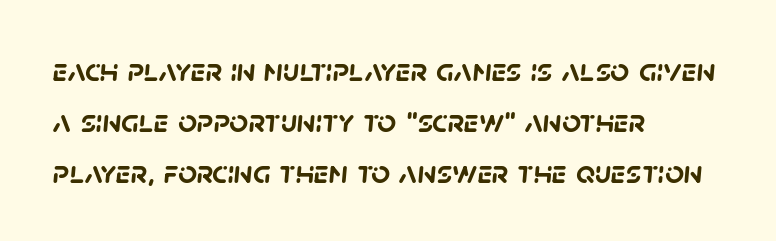
{"serif": "no", "bold": "yes", "weight": "semibold", "width": "normal", "stroke_contrast": "low", "x_height": "large", "monospaced": "no", "underline": "no", "align": "left", "line_spacing": "normal", "line_spacing_ratio": 1.55, "letter_spacing": "normal", "letter_spacing_em": 0.0, "glyph_px": 33}
